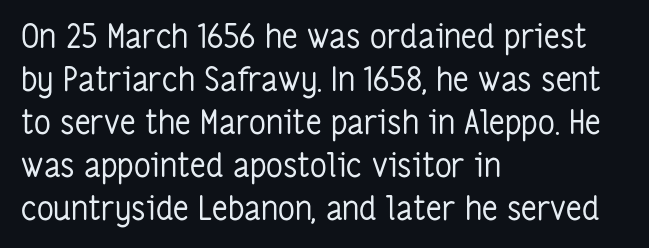
Q: Is the text bold? A: No.
Q: Is the text italic (slanted)? A: No, it is upright.
Q: Is the typeface a serif or a sans-serif typeface? A: Sans-serif.
Q: Is the text underlined? A: No.
Q: How is the paragraph aligned? A: Left-aligned.
Q: Is the spacing between letters normal or unusually wide? A: Normal.
Q: Is the spacing between lines tight, normal or loose? A: Normal.
Q: Width (condensed, normal, or wide)? A: Condensed.
Q: Stroke contrast? A: Low.
Q: x-height? A: Medium.
Q: Monospaced? A: No.
